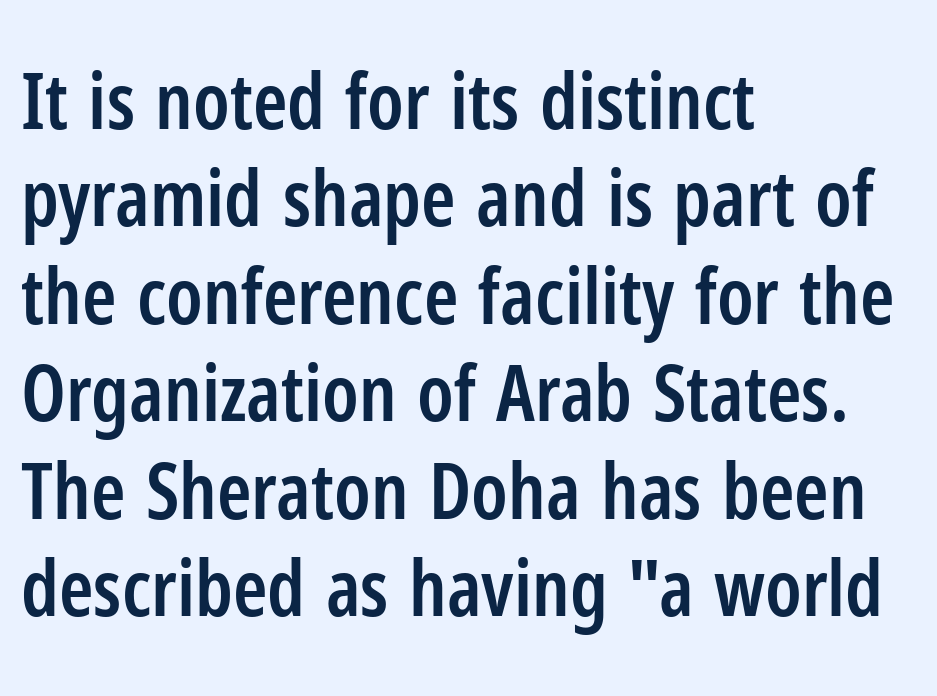
Vertical strokes here are truly vertical. Baseline-to-baseline distance is the conventional proportion of letter height. Unmarked baselines from the first word to the last. Font category for this specimen: sans-serif. Weight check: semibold — heavier than regular, not quite bold.
